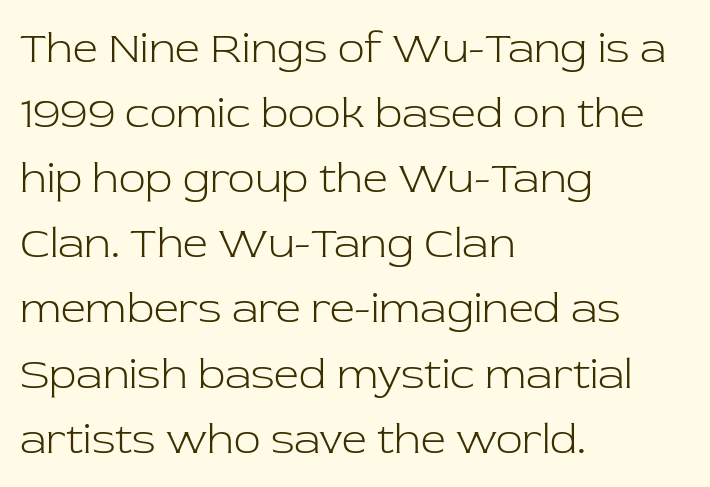
The typesetting does not lean heavy: it is not bold. The letters sit at their default tracking, neither squeezed nor spread. The typesetter chose a ragged-right arrangement here. Reading down the column, the eye jumps a familiar distance to each next line.
